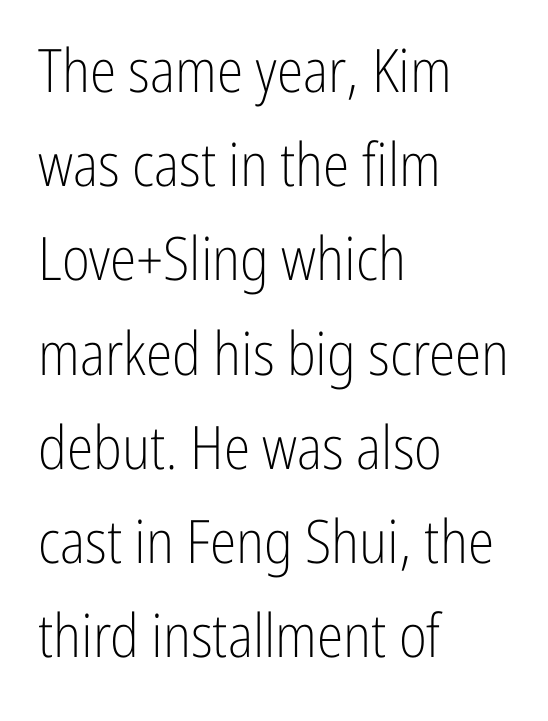
The image shows 60 px light, condensed sans-serif type, upright; set left-aligned, normal line spacing (1.57x), normal letter spacing, not underlined; low stroke contrast and a medium x-height.
